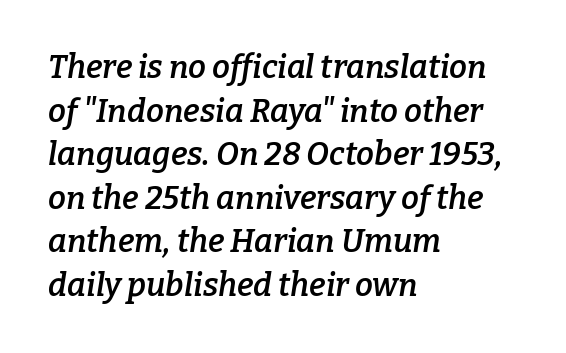
Q: Is the text bold? A: Semi-bold.
Q: Is the text italic (slanted)? A: Yes, it leans right by about 9 degrees.
Q: Is the typeface a serif or a sans-serif typeface? A: Serif.
Q: Is the text underlined? A: No.
Q: How is the paragraph aligned? A: Left-aligned.
Q: Is the spacing between letters normal or unusually wide? A: Normal.
Q: Is the spacing between lines tight, normal or loose? A: Normal.
Q: Width (condensed, normal, or wide)? A: Normal.
Q: Stroke contrast? A: Low.
Q: x-height? A: Medium.
Q: Monospaced? A: No.
